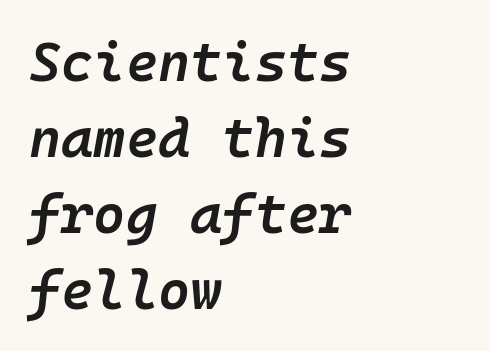
Q: Is the text bold? A: Semi-bold.
Q: Is the text italic (slanted)? A: Yes, it leans right by about 10 degrees.
Q: Is the text underlined? A: No.
Q: How is the paragraph aligned? A: Left-aligned.
Q: Is the spacing between letters normal or unusually wide? A: Normal.
Q: Is the spacing between lines tight, normal or loose? A: Normal.
Q: Width (condensed, normal, or wide)? A: Normal.
Q: Stroke contrast? A: Low.
Q: x-height? A: Medium.
